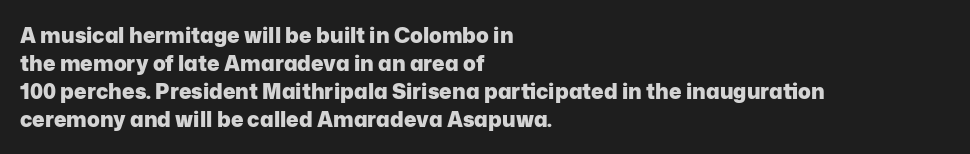
Style check: upright. Reading down the block, your eye returns to a fixed left position each line. This rendering leaves character spacing at its baseline value. Check under the words: just untouched page.
